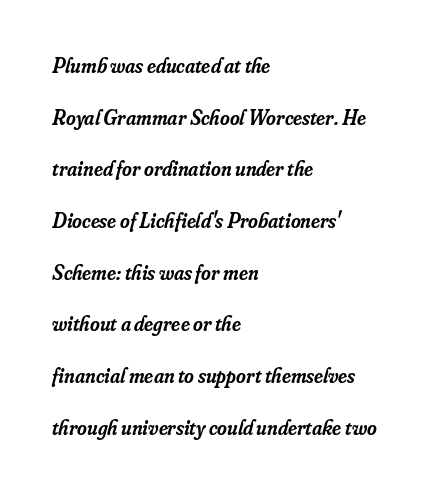
The rag falls on the right side of this text block. These lines carry some extra weight — a demibold, not a full bold. This sample uses an oblique cut, with every glyph tilted off the vertical. The passage shown stacks its lines with a broad gap. Nobody touched the tracking dial on this one. Clear beneath every line of the passage.
